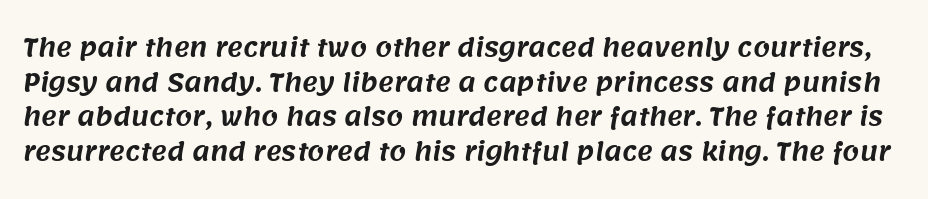
Is the letter spacing exaggerated? No — it looks like the ordinary default. Check the space under the baseline: it is left empty. What's the leading like? Ordinary, nothing unusual.
